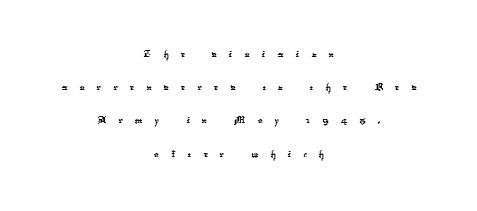
The leading is moderate, giving the passage an even texture. Tracking here is generous; glyphs stand well apart from one another. Glance below the letters and you will spot only blank space. The whitespace from short lines is split evenly between both sides.
